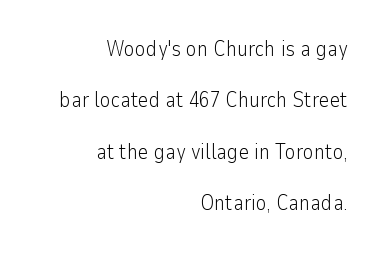
Honestly, the letter spacing is just normal — you wouldn't notice it. Typeset ragged left — the right edge is the straight one. Designer's note — italics off, roman on. Nobody drew a line under any word here. Compared with typical paragraphs, the rows here are farther apart.
